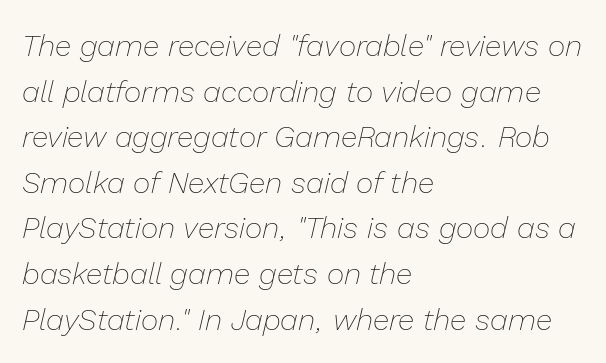
The image shows 30 px thin type, italic (leaning right); set left-aligned, normal line spacing (1.52x), normal letter spacing, not underlined; low stroke contrast and a medium x-height.
